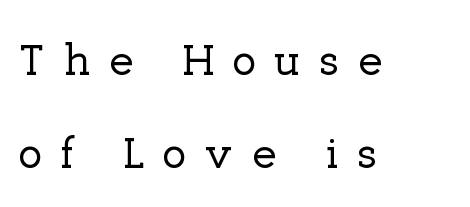
Q: Is the text italic (slanted)? A: No, it is upright.
Q: Is the typeface a serif or a sans-serif typeface? A: Serif.
Q: Is the text underlined? A: No.
Q: How is the paragraph aligned? A: Left-aligned.
Q: Is the spacing between letters normal or unusually wide? A: Unusually wide.
Q: Is the spacing between lines tight, normal or loose? A: Loose.
Q: Width (condensed, normal, or wide)? A: Normal.
Q: Stroke contrast? A: Low.
Q: x-height? A: Medium.
Q: Monospaced? A: No.
